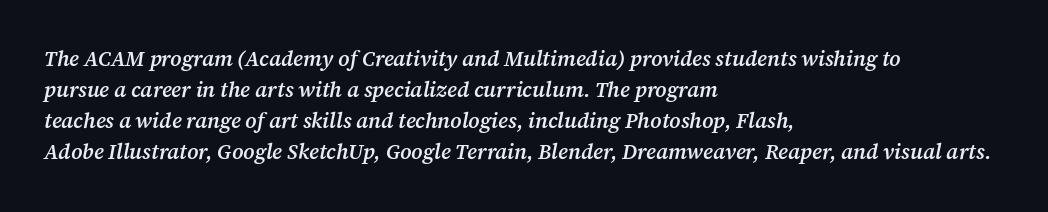
{"italic": "yes", "lean": "right", "slant_degrees": 12, "bold": "semi", "underline": "no", "align": "left", "line_spacing": "normal", "line_spacing_ratio": 1.48, "letter_spacing": "normal", "letter_spacing_em": 0.0, "glyph_px": 21}
